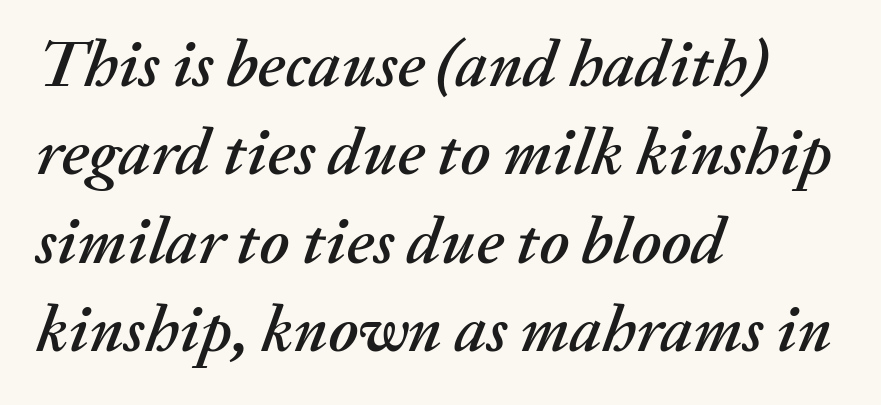
The image shows 66 px text type, italic (leaning right); set left-aligned, normal line spacing (1.34x), normal letter spacing, not underlined; medium stroke contrast and a medium x-height.
